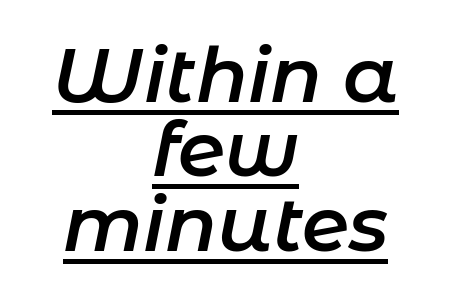
Q: Is the text bold? A: Semi-bold.
Q: Is the text italic (slanted)? A: Yes, it leans right by about 11 degrees.
Q: Is the text underlined? A: Yes.
Q: How is the paragraph aligned? A: Centered.
Q: Is the spacing between letters normal or unusually wide? A: Normal.
Q: Is the spacing between lines tight, normal or loose? A: Tight.
Q: Width (condensed, normal, or wide)? A: Normal.
Q: Stroke contrast? A: Low.
Q: x-height? A: Medium.
Q: Monospaced? A: No.
